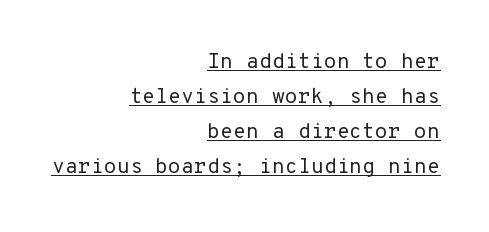
Characters remain perfectly vertical along every line. Vertical stems look standard width or narrower in stroke. The ragged edge is on the left, which tells us the setting is flush right. The specimen includes a rule beneath the text block's lines. A typesetter would call this zero additional tracking. Does the leading feel generous? No, just average.
